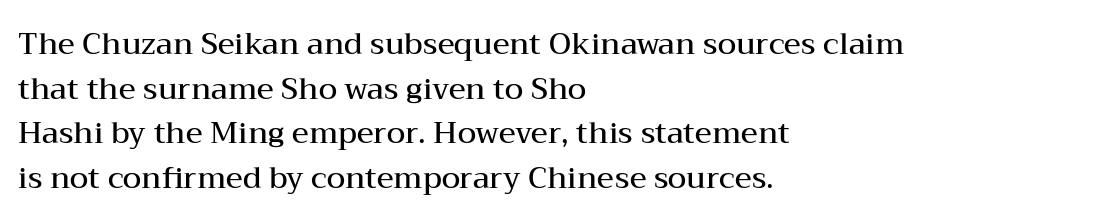
The image shows 30 px semibold, wide serif type, upright; set left-aligned, normal line spacing (1.49x), normal letter spacing, not underlined; medium stroke contrast and a medium x-height.
